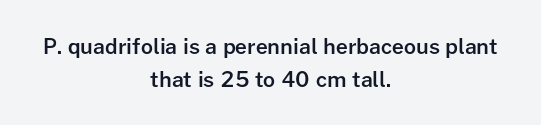
Underlining? Definitely not there. The letters stand upright; this is a roman face. The paragraph has two soft edges and a firm central axis. Its strokes are somewhat broadened, the hallmark of semibold type.
